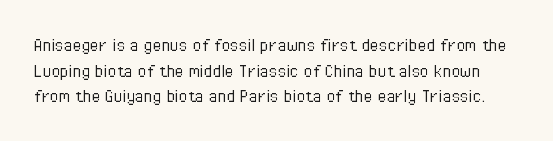
Q: Is the text bold? A: No.
Q: Is the text italic (slanted)? A: No, it is upright.
Q: Is the text underlined? A: No.
Q: Is the spacing between letters normal or unusually wide? A: Normal.
Q: Is the spacing between lines tight, normal or loose? A: Normal.
